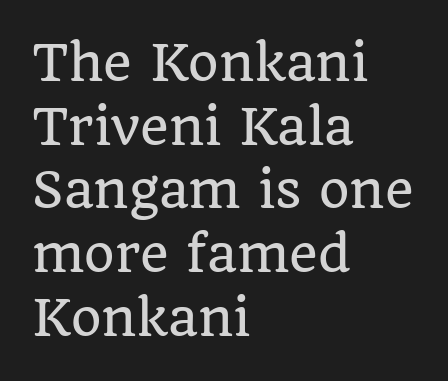
Rows of type keep a routine distance in the vertical direction. A roman cut, with each character standing at attention. Line beginnings align vertically; line endings do not. Standard letterfit; no display-style spreading of the glyphs. Each row of text sits above clean, open space. Think of a printed novel: that variable character pitch is what you see here.
